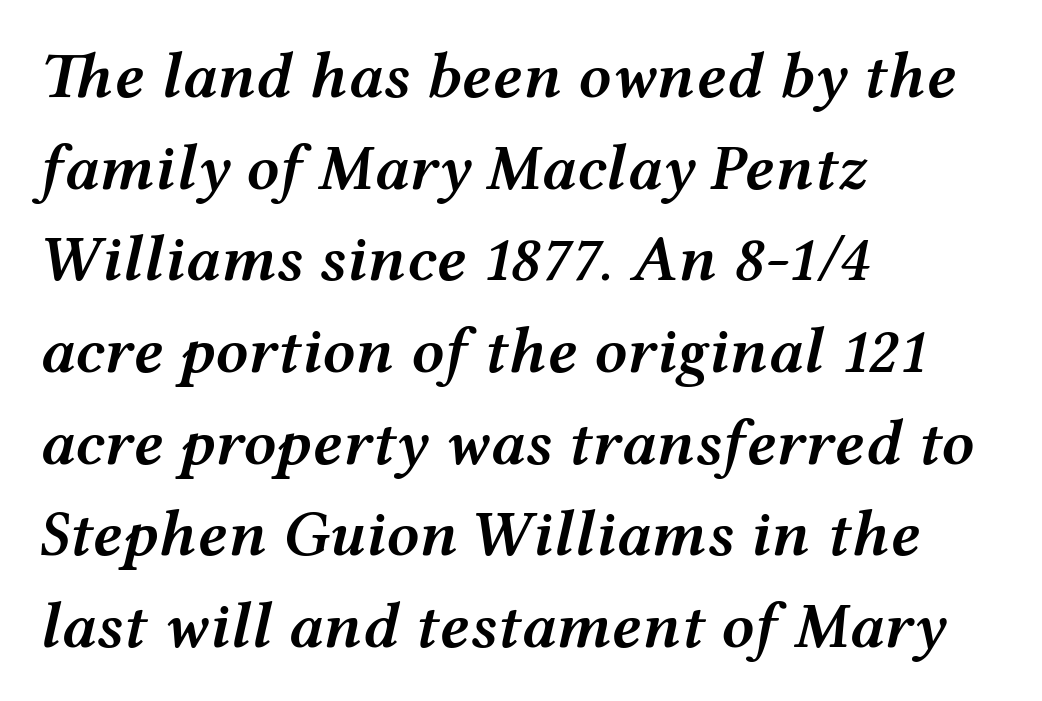
Compared with ordinary roman type, these characters are visibly tilted. Honestly, the letter spacing is just normal — you wouldn't notice it. You could not count columns in this text — the font is proportionally spaced. The rows are spaced the way most documents space them. The text block is weighted toward the left margin, trailing off unevenly rightward.
